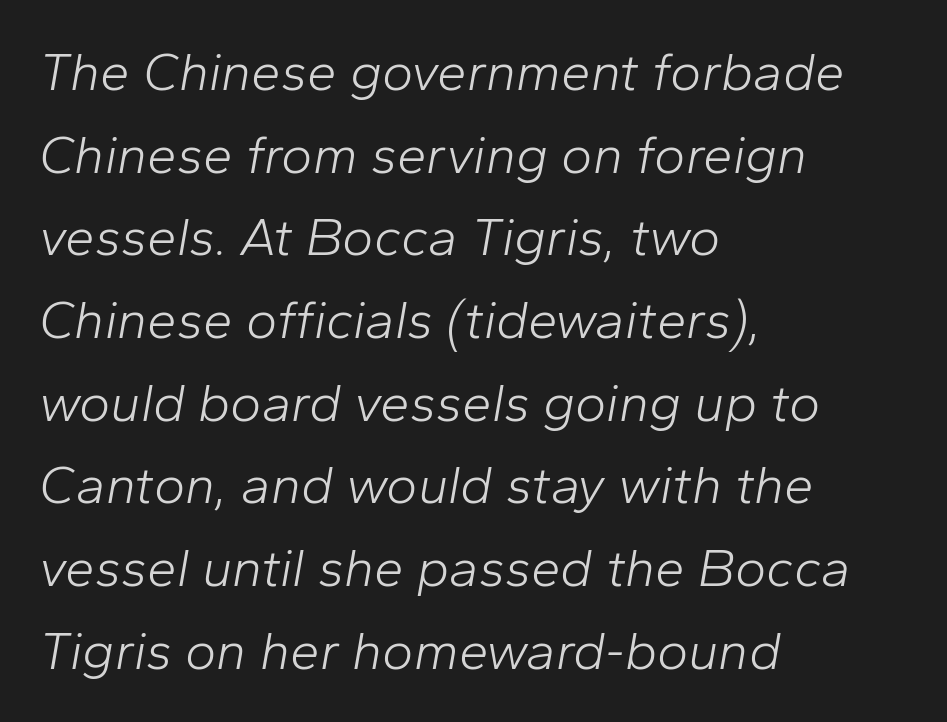
Q: Is the text bold? A: No.
Q: Is the text italic (slanted)? A: Yes, it leans right by about 10 degrees.
Q: Is the text underlined? A: No.
Q: How is the paragraph aligned? A: Left-aligned.
Q: Is the spacing between letters normal or unusually wide? A: Normal.
Q: Is the spacing between lines tight, normal or loose? A: Normal.
Q: Width (condensed, normal, or wide)? A: Normal.
Q: Stroke contrast? A: Low.
Q: x-height? A: Medium.
Q: Monospaced? A: No.
